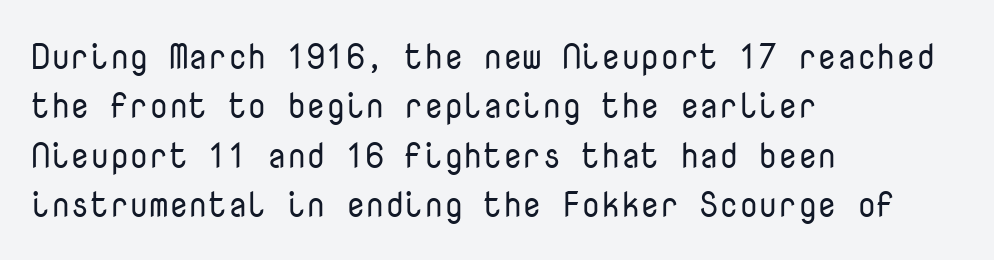
Q: Is the text bold? A: No.
Q: Is the text italic (slanted)? A: No, it is upright.
Q: Is the typeface a serif or a sans-serif typeface? A: Sans-serif.
Q: Is the text underlined? A: No.
Q: How is the paragraph aligned? A: Left-aligned.
Q: Is the spacing between letters normal or unusually wide? A: Normal.
Q: Is the spacing between lines tight, normal or loose? A: Normal.
Q: Width (condensed, normal, or wide)? A: Normal.
Q: Stroke contrast? A: Low.
Q: x-height? A: Medium.
Q: Monospaced? A: Yes.
